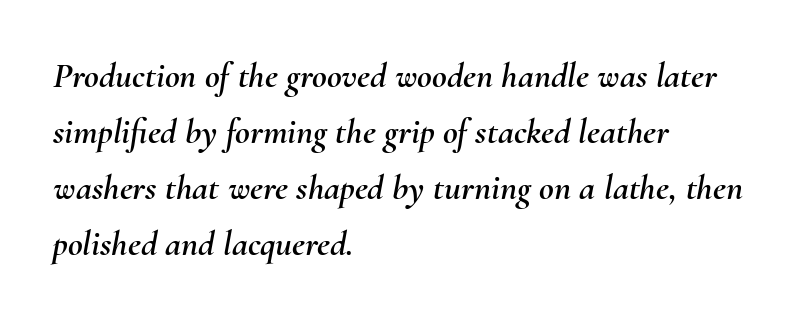
Q: Is the text italic (slanted)? A: Yes, it leans right by about 10 degrees.
Q: Is the text underlined? A: No.
Q: How is the paragraph aligned? A: Left-aligned.
Q: Is the spacing between letters normal or unusually wide? A: Normal.
Q: Is the spacing between lines tight, normal or loose? A: Normal.
Q: Width (condensed, normal, or wide)? A: Normal.
Q: Stroke contrast? A: Medium.
Q: x-height? A: Small.
Q: Monospaced? A: No.
